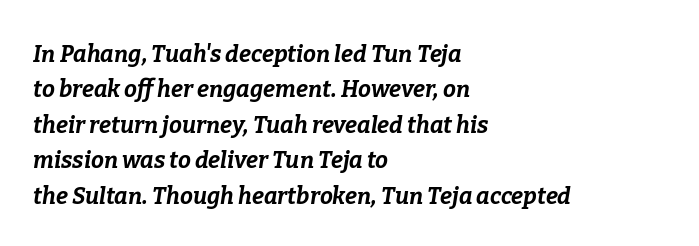
The rendering applies a slant to the glyphs. Students, this is bold: see how much ink each stroke carries. The line texture is even and compact thanks to regular tracking. The paragraph has a hard left edge and a soft right edge. The line-height multiplier appears to be the usual default.
